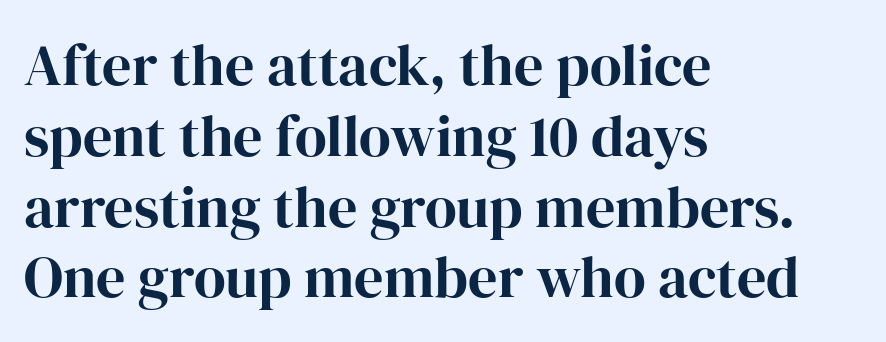
What kind of face is this? One with serifs. The face used here is rendered with its standard letterfit. Notice how the stems are strictly vertical — no italics here. Each letter keeps its own natural width here, so spacing adapts to shape.
